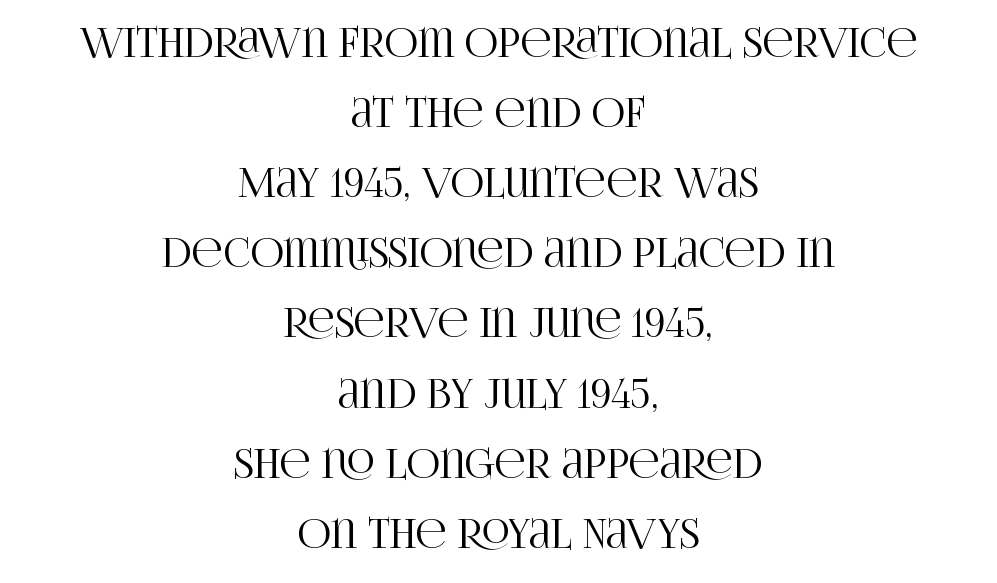
Q: Is the text italic (slanted)? A: No, it is upright.
Q: Is the typeface a serif or a sans-serif typeface? A: Serif.
Q: Is the text underlined? A: No.
Q: How is the paragraph aligned? A: Centered.
Q: Is the spacing between letters normal or unusually wide? A: Normal.
Q: Width (condensed, normal, or wide)? A: Condensed.
Q: Stroke contrast? A: High.
Q: x-height? A: Large.
Q: Monospaced? A: No.
